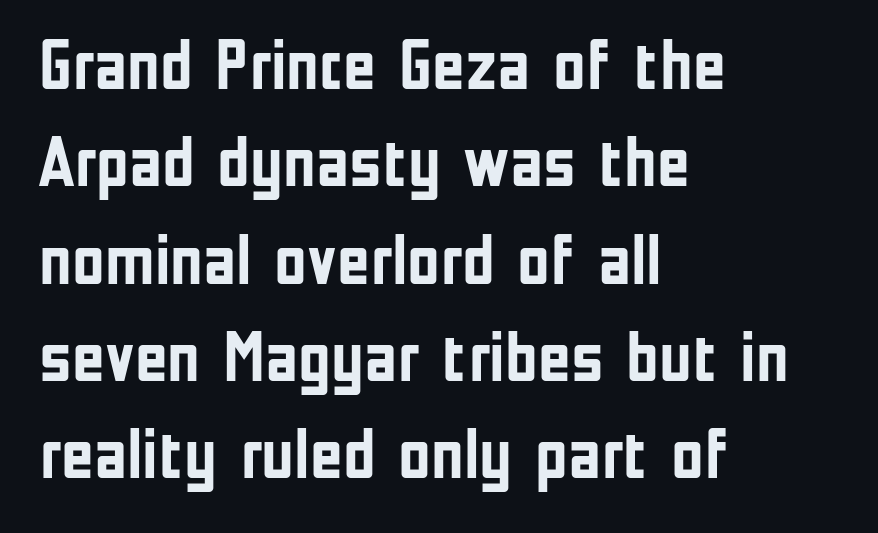
Standard letterfit; no display-style spreading of the glyphs. Decoration check: the copy has no underline. This sample has the flowing, uneven cadence of proportional lettering. Type style note: lacks serifs. This is heavy type, rendered in bold. Posture: straight, roman, zero tilt.
